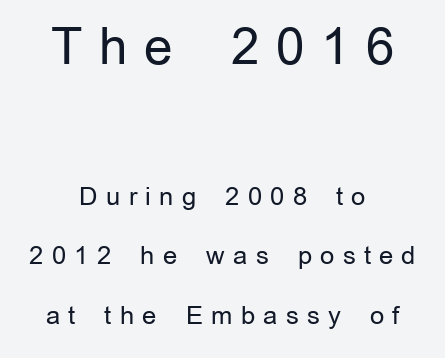
Honestly, the rows look like they've been pulled way apart. These lines are rendered in a variable-pitch font. Has an underline been added? It has not. Stroke thickness stays within the range of a standard reading face or lighter. Style check: upright. Compared with typical body copy, the letter spacing here is much looser.
